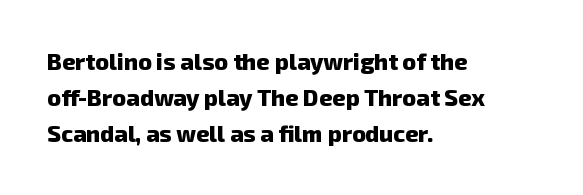
The image shows 23 px bold type; set left-aligned, normal line spacing (1.57x), normal letter spacing, not underlined.
